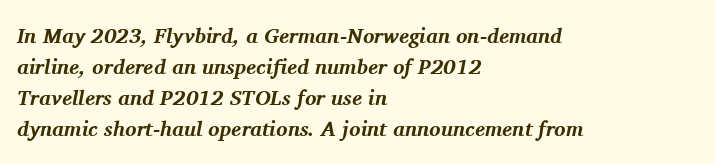
{"italic": "yes", "lean": "right", "slant_degrees": 11, "bold": "yes", "underline": "no", "align": "left", "line_spacing": "normal", "line_spacing_ratio": 1.48, "letter_spacing": "normal", "letter_spacing_em": 0.0, "glyph_px": 21}
